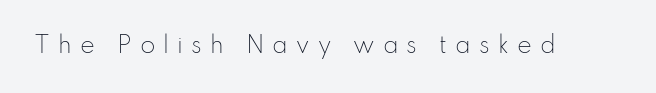
Q: Is the text bold? A: No.
Q: Is the text italic (slanted)? A: No, it is upright.
Q: Is the text underlined? A: No.
Q: Is the spacing between letters normal or unusually wide? A: Unusually wide.
